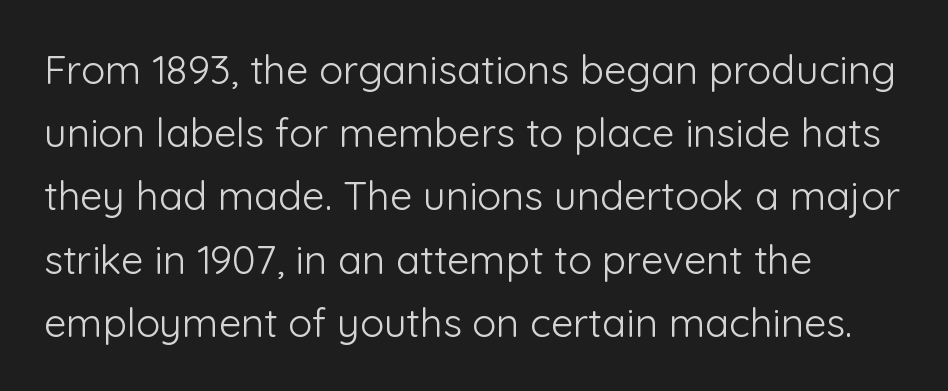
Leading: standard. Caption: standard tracking, unaltered. No letter is thick-stroked: the sample isn't bold. Nothing sits at the stroke ends, so this counts as sans-serif. Every character sits straight up, as roman type does. The passage is arranged the way most books set body copy — flush left.
